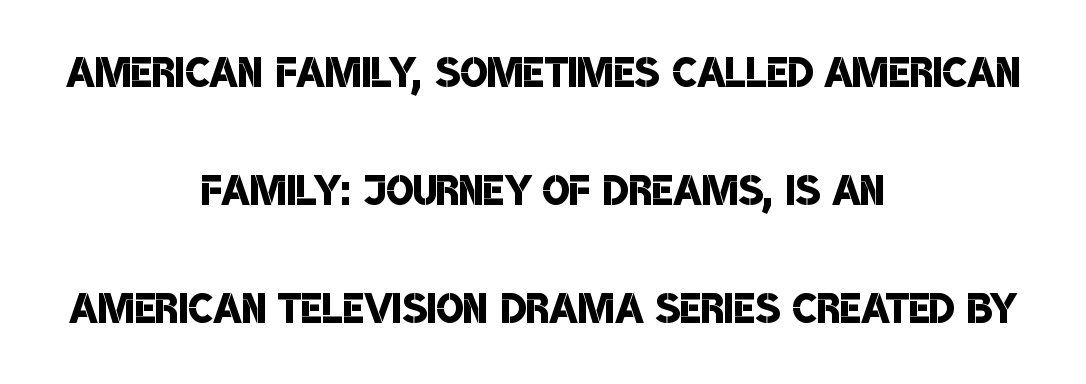
Q: Is the text bold? A: Semi-bold.
Q: Is the typeface a serif or a sans-serif typeface? A: Sans-serif.
Q: Is the text underlined? A: No.
Q: How is the paragraph aligned? A: Centered.
Q: Is the spacing between letters normal or unusually wide? A: Normal.
Q: Is the spacing between lines tight, normal or loose? A: Loose.
Q: Width (condensed, normal, or wide)? A: Condensed.
Q: Stroke contrast? A: Low.
Q: x-height? A: Large.
Q: Monospaced? A: No.
